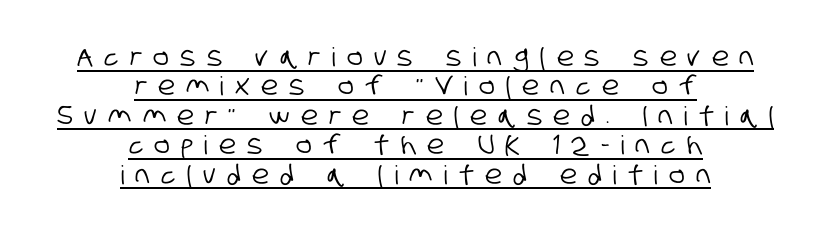
The image shows 26 px text type; set centered, tight line spacing (1.13x), unusually wide letter spacing (+0.44 em), underlined.
